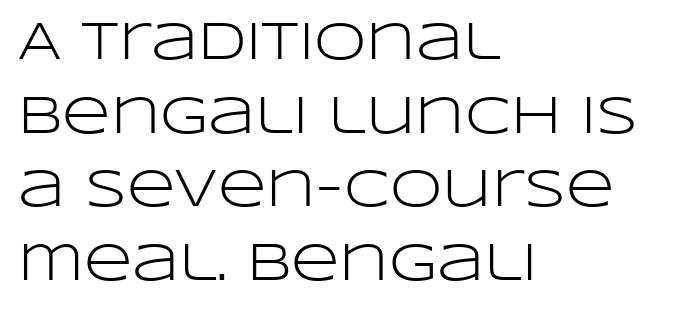
The image shows 53 px light, wide sans-serif type, upright; set left-aligned, normal line spacing (1.39x), normal letter spacing, not underlined; low stroke contrast and a large x-height.
